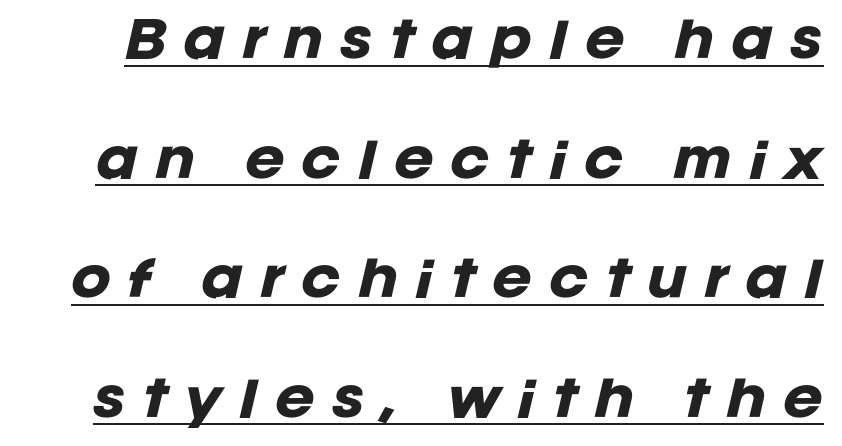
{"italic": "yes", "lean": "right", "slant_degrees": 12, "bold": "yes", "weight": "heavy", "width": "normal", "stroke_contrast": "low", "x_height": "large", "monospaced": "no", "underline": "yes", "line_spacing": "loose", "line_spacing_ratio": 2.49, "letter_spacing": "wide", "letter_spacing_em": 0.35, "glyph_px": 48}
